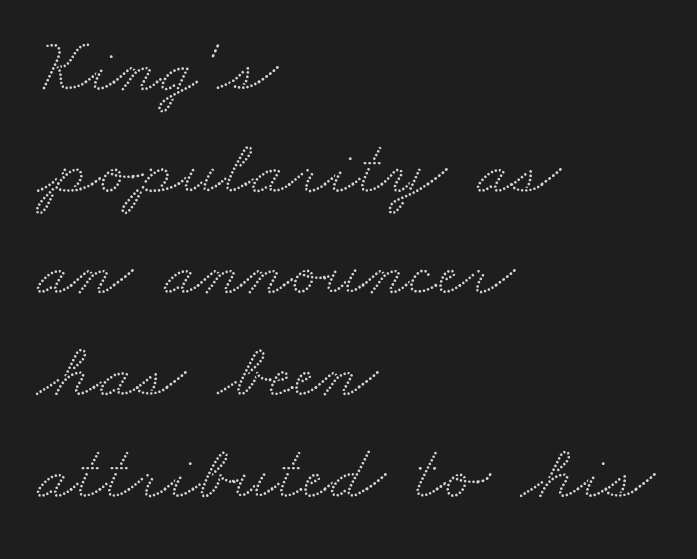
Notice how descenders clear the ascenders below comfortably — that's standard leading. Does the copy run flush right? No — it runs flush left. Underlining? Definitely not there. No extra tracking has been applied to these lines.
